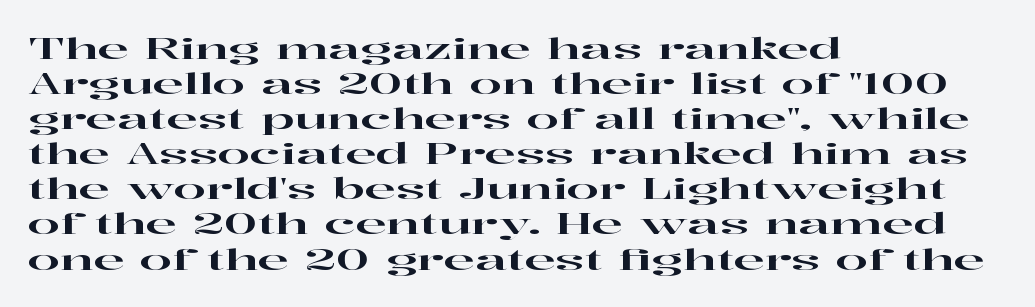
Q: Is the text italic (slanted)? A: No, it is upright.
Q: Is the typeface a serif or a sans-serif typeface? A: Serif.
Q: Is the text underlined? A: No.
Q: How is the paragraph aligned? A: Left-aligned.
Q: Is the spacing between letters normal or unusually wide? A: Normal.
Q: Width (condensed, normal, or wide)? A: Wide.
Q: Stroke contrast? A: High.
Q: x-height? A: Medium.
Q: Monospaced? A: No.
